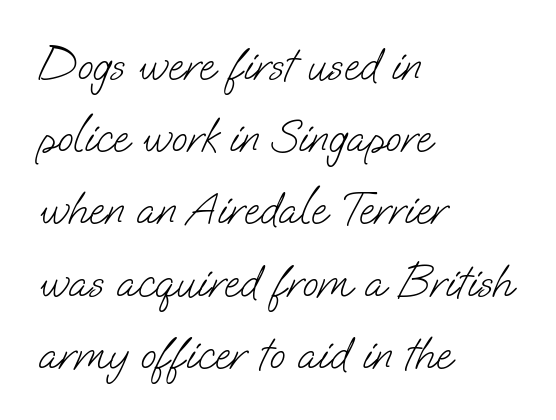
The image shows 46 px light sans-serif type; set left-aligned, normal line spacing (1.57x), normal letter spacing, not underlined; low stroke contrast and a small x-height.
